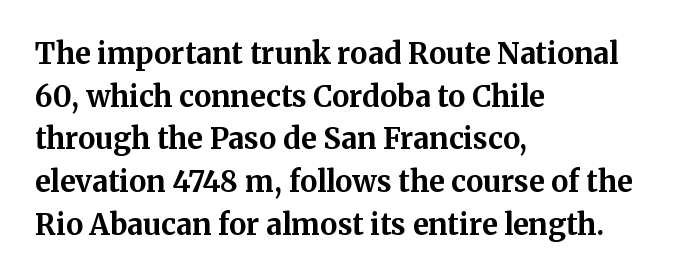
{"serif": "yes", "italic": "no", "bold": "yes", "weight": "bold", "width": "normal", "stroke_contrast": "medium", "x_height": "medium", "monospaced": "no", "underline": "no", "align": "left", "line_spacing": "normal", "line_spacing_ratio": 1.47, "letter_spacing": "normal", "letter_spacing_em": 0.0, "glyph_px": 29}
